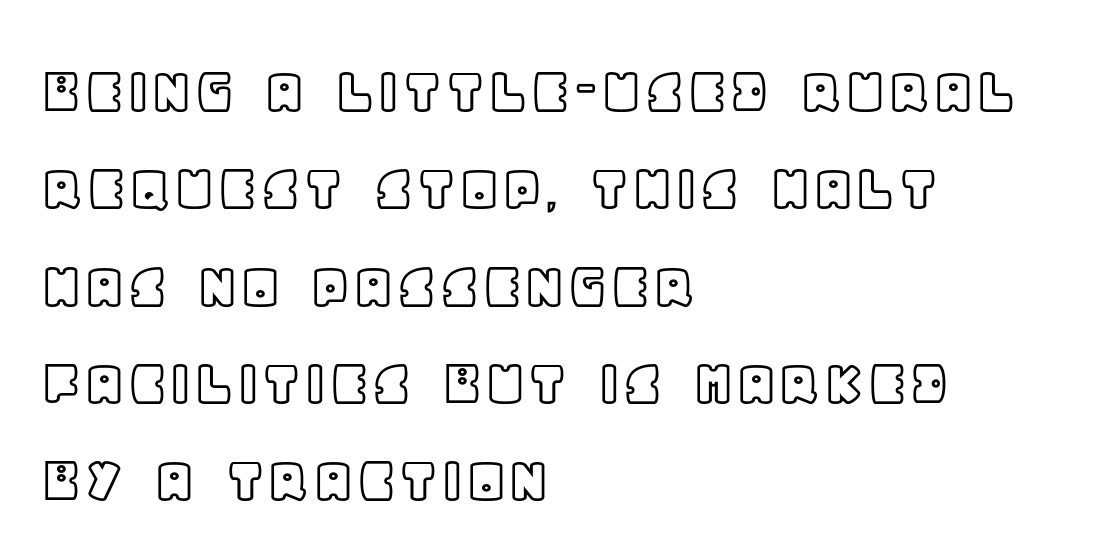
Q: Is the text italic (slanted)? A: No, it is upright.
Q: Is the text underlined? A: No.
Q: How is the paragraph aligned? A: Left-aligned.
Q: Is the spacing between letters normal or unusually wide? A: Normal.
Q: Is the spacing between lines tight, normal or loose? A: Normal.
Q: Width (condensed, normal, or wide)? A: Normal.
Q: x-height? A: Large.
Q: Monospaced? A: No.
